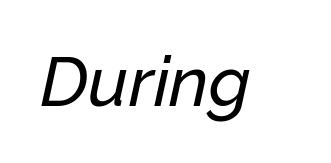
The image shows 70 px text type, italic (leaning right); set normal letter spacing, not underlined; low stroke contrast and a medium x-height.
